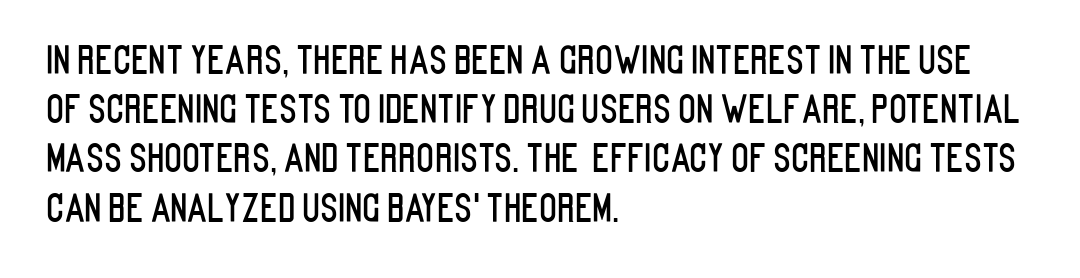
{"serif": "no", "italic": "no", "width": "condensed", "stroke_contrast": "low", "x_height": "large", "monospaced": "no", "underline": "no", "align": "left", "line_spacing": "normal", "line_spacing_ratio": 1.33, "letter_spacing": "normal", "letter_spacing_em": 0.0, "glyph_px": 37}
